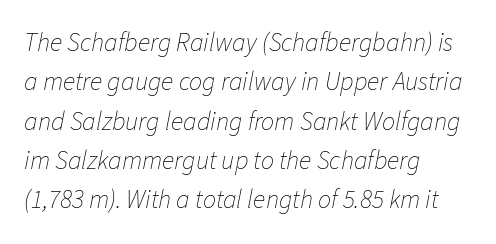
The image shows 26 px text type, italic (leaning right); set left-aligned, normal line spacing (1.51x), normal letter spacing, not underlined.
